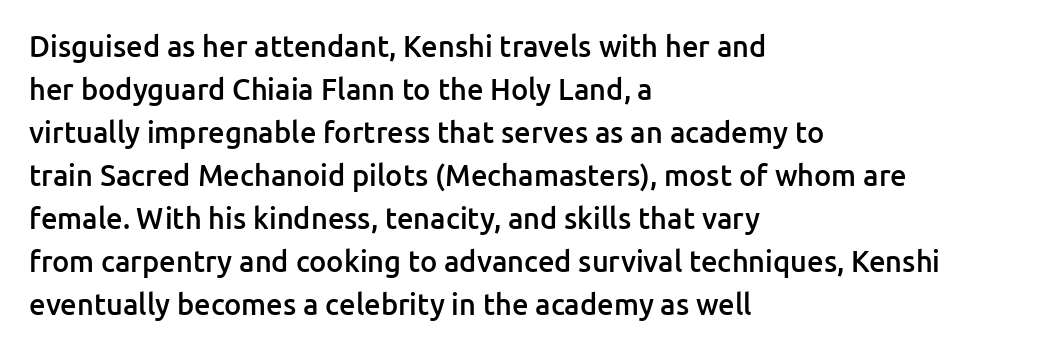
The image shows 29 px semibold sans-serif type, upright; set left-aligned, normal line spacing (1.48x), normal letter spacing, not underlined; low stroke contrast and a medium x-height.
